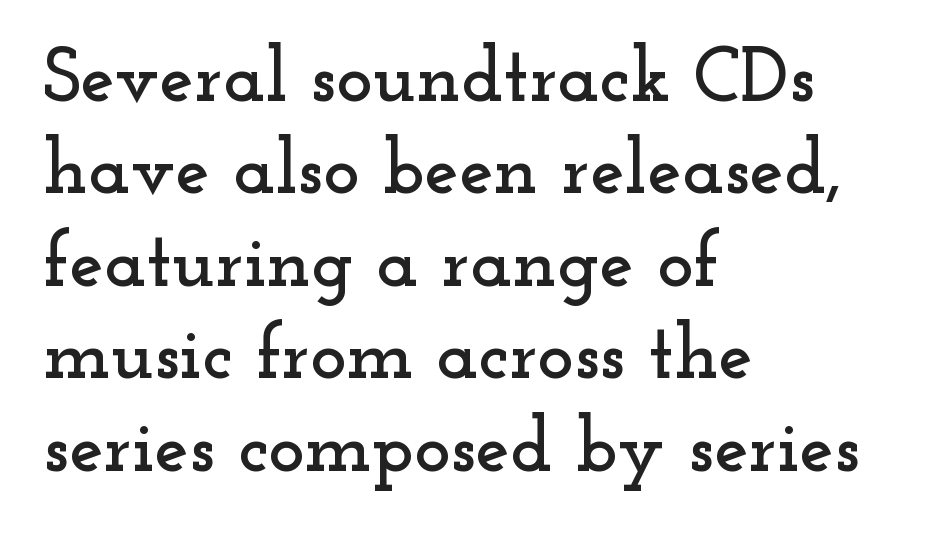
Q: Is the text italic (slanted)? A: No, it is upright.
Q: Is the typeface a serif or a sans-serif typeface? A: Serif.
Q: Is the text underlined? A: No.
Q: How is the paragraph aligned? A: Left-aligned.
Q: Is the spacing between letters normal or unusually wide? A: Normal.
Q: Width (condensed, normal, or wide)? A: Wide.
Q: Stroke contrast? A: Low.
Q: x-height? A: Small.
Q: Monospaced? A: No.
